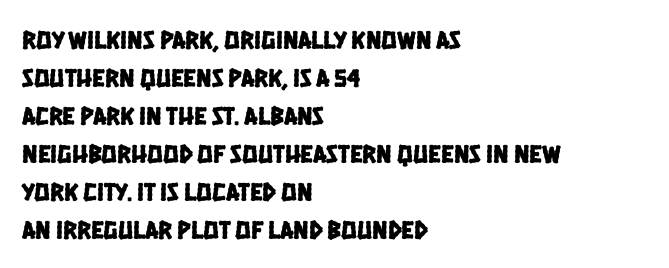
{"underline": "no", "align": "left", "line_spacing": "normal", "line_spacing_ratio": 1.46, "letter_spacing": "normal", "letter_spacing_em": 0.0, "glyph_px": 26}
